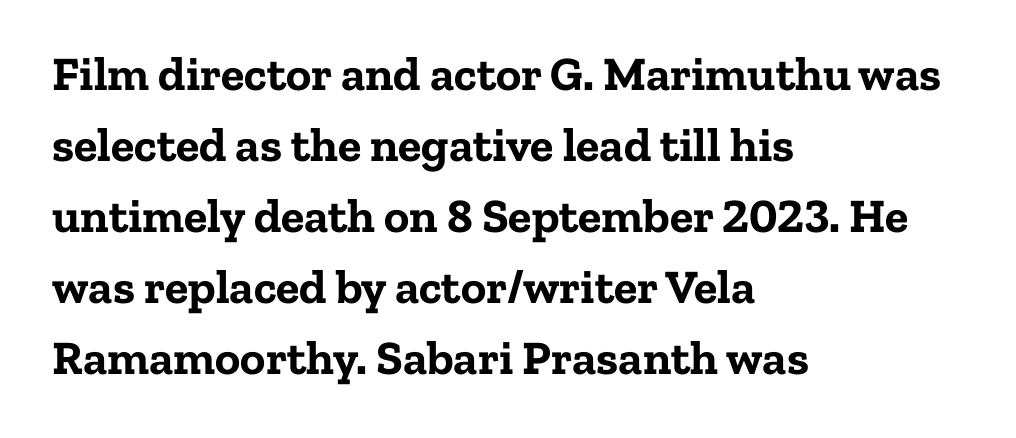
{"serif": "yes", "italic": "no", "bold": "yes", "weight": "bold", "width": "normal", "stroke_contrast": "low", "x_height": "medium", "monospaced": "no", "underline": "no", "align": "left", "line_spacing": "normal", "line_spacing_ratio": 1.48, "letter_spacing": "normal", "letter_spacing_em": 0.0, "glyph_px": 48}
